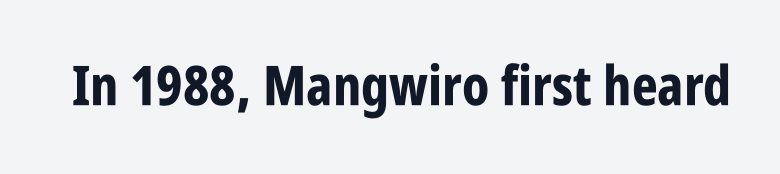
Q: Is the text bold? A: Yes.
Q: Is the text italic (slanted)? A: No, it is upright.
Q: Is the typeface a serif or a sans-serif typeface? A: Sans-serif.
Q: Is the text underlined? A: No.
Q: Is the spacing between letters normal or unusually wide? A: Normal.
Q: Width (condensed, normal, or wide)? A: Condensed.
Q: Stroke contrast? A: Low.
Q: x-height? A: Large.
Q: Monospaced? A: No.
